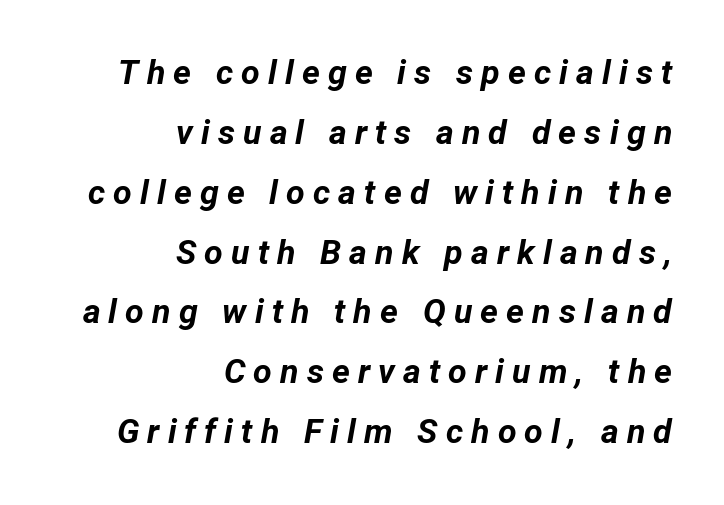
Q: Is the text bold? A: Yes.
Q: Is the text italic (slanted)? A: Yes, it leans right by about 12 degrees.
Q: Is the text underlined? A: No.
Q: How is the paragraph aligned? A: Right-aligned.
Q: Is the spacing between letters normal or unusually wide? A: Unusually wide.
Q: Width (condensed, normal, or wide)? A: Normal.
Q: Stroke contrast? A: Low.
Q: x-height? A: Medium.
Q: Monospaced? A: No.
